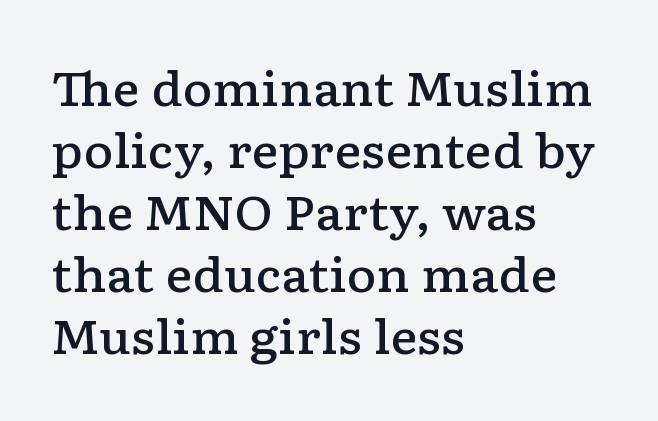
The image shows 46 px semibold, wide serif type, upright; set left-aligned, normal line spacing (1.35x), normal letter spacing, not underlined; low stroke contrast and a medium x-height.
